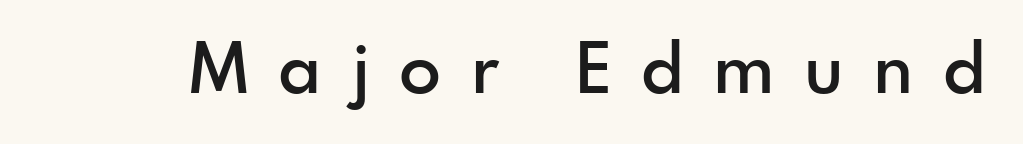
The baseline area is clear. The rendering uses natural spacing where letterforms have individual widths. The typography opts for an upright posture over an oblique one. Spacing between characters has been opened up far beyond the box default. The rendering uses a semibold face; strokes are thickened but not to full bold.
